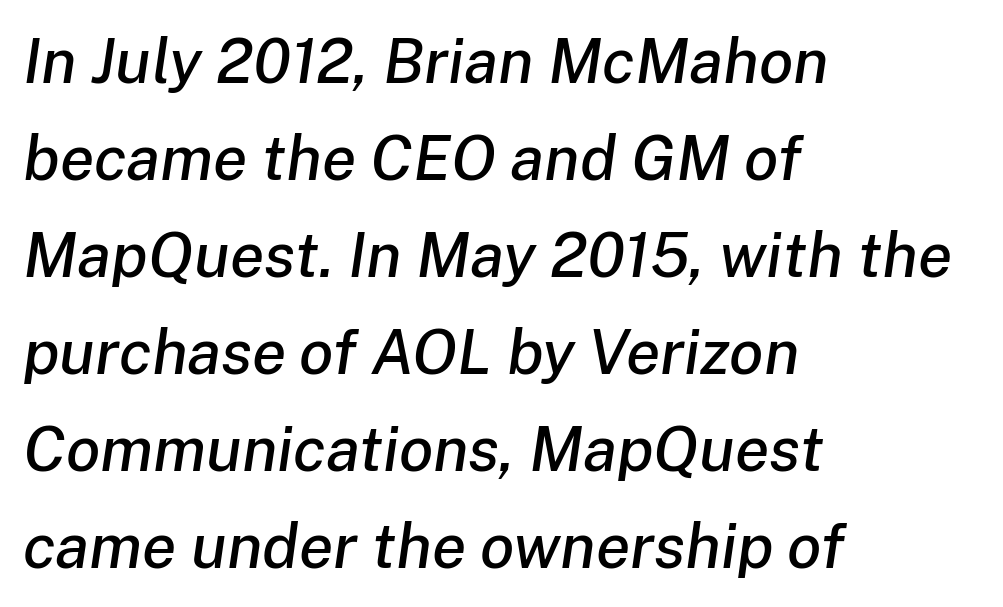
{"italic": "yes", "lean": "right", "slant_degrees": 8, "width": "normal", "stroke_contrast": "low", "x_height": "medium", "monospaced": "no", "underline": "no", "align": "left", "line_spacing": "normal", "line_spacing_ratio": 1.54, "letter_spacing": "normal", "letter_spacing_em": 0.0, "glyph_px": 63}
